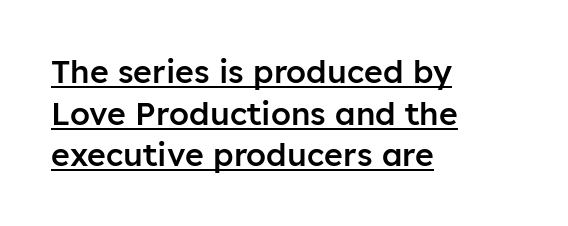
{"serif": "no", "italic": "no", "bold": "semi", "weight": "semibold", "width": "normal", "stroke_contrast": "low", "x_height": "medium", "monospaced": "no", "underline": "yes", "align": "left", "line_spacing": "normal", "line_spacing_ratio": 1.3, "letter_spacing": "normal", "letter_spacing_em": 0.0, "glyph_px": 32}
